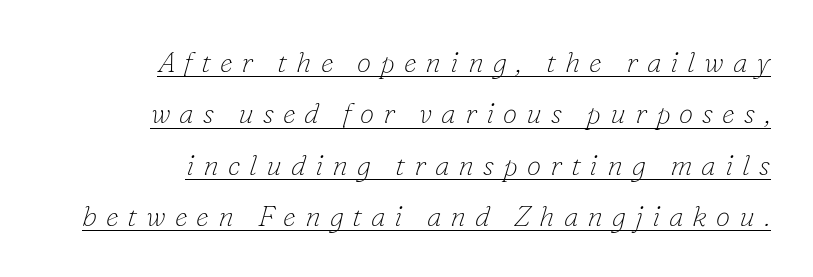
The image shows 29 px thin serif type, italic (leaning right); set right-aligned, line spacing 1.77x, unusually wide letter spacing (+0.31 em), underlined; low stroke contrast and a small x-height.
